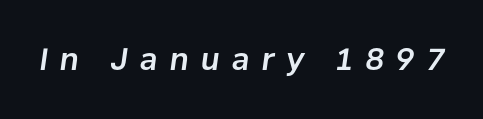
The image shows 30 px text type, italic (leaning right); set unusually wide letter spacing (+0.4 em), not underlined; low stroke contrast and a medium x-height.
